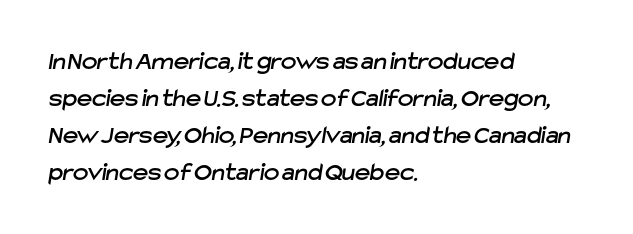
Q: Is the text underlined? A: No.
Q: How is the paragraph aligned? A: Left-aligned.
Q: Is the spacing between letters normal or unusually wide? A: Normal.
Q: Is the spacing between lines tight, normal or loose? A: Normal.
